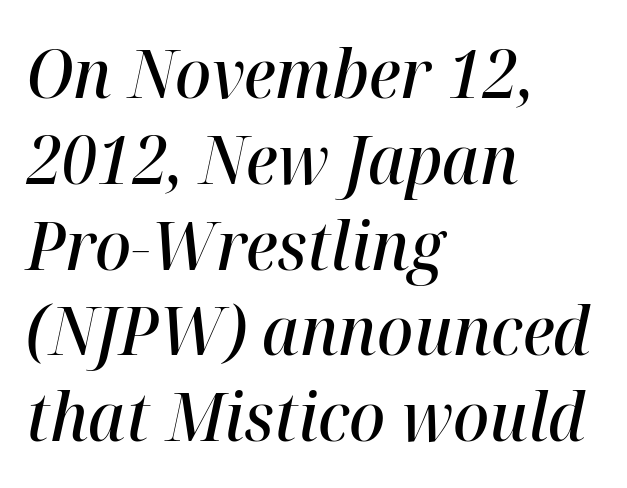
Q: Is the text bold? A: Semi-bold.
Q: Is the text italic (slanted)? A: Yes, it leans right by about 12 degrees.
Q: Is the text underlined? A: No.
Q: How is the paragraph aligned? A: Left-aligned.
Q: Is the spacing between letters normal or unusually wide? A: Normal.
Q: Is the spacing between lines tight, normal or loose? A: Normal.
Q: Width (condensed, normal, or wide)? A: Normal.
Q: Stroke contrast? A: High.
Q: x-height? A: Medium.
Q: Monospaced? A: No.
